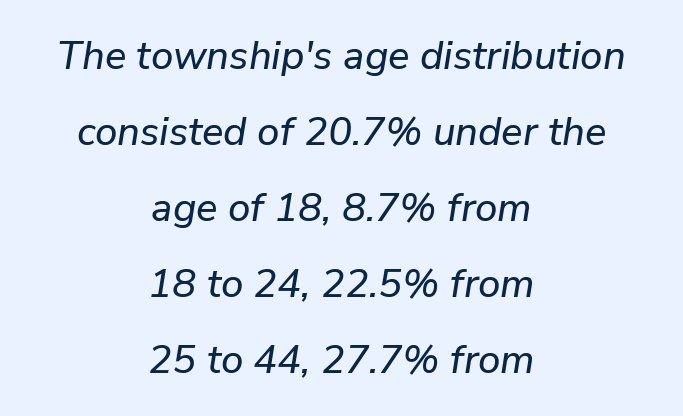
Q: Is the text italic (slanted)? A: Yes, it leans right by about 9 degrees.
Q: Is the text underlined? A: No.
Q: How is the paragraph aligned? A: Centered.
Q: Is the spacing between letters normal or unusually wide? A: Normal.
Q: Is the spacing between lines tight, normal or loose? A: Loose.
Q: Width (condensed, normal, or wide)? A: Normal.
Q: Stroke contrast? A: Low.
Q: x-height? A: Medium.
Q: Monospaced? A: No.
